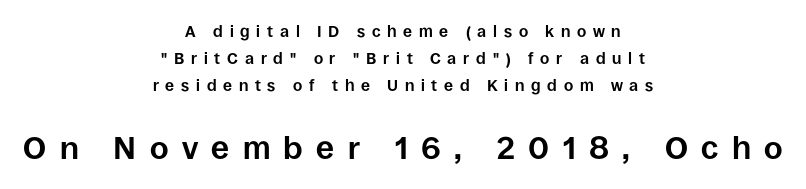
Q: Is the text bold? A: Yes.
Q: Is the text italic (slanted)? A: No, it is upright.
Q: Is the typeface a serif or a sans-serif typeface? A: Sans-serif.
Q: Is the text underlined? A: No.
Q: How is the paragraph aligned? A: Centered.
Q: Is the spacing between letters normal or unusually wide? A: Unusually wide.
Q: Is the spacing between lines tight, normal or loose? A: Normal.
Q: Which block of text is set in a larger size, the first (top) or the second (bottom)? A: The second (bottom) one.
Q: Width (condensed, normal, or wide)? A: Normal.
Q: Stroke contrast? A: Low.
Q: x-height? A: Large.
Q: Monospaced? A: No.
